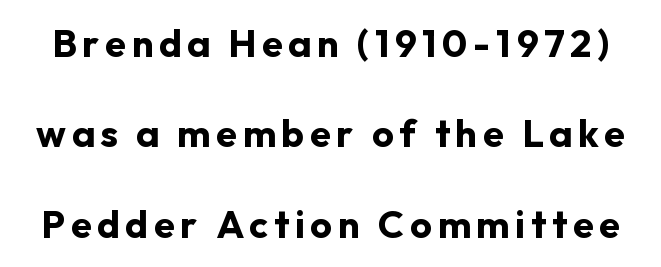
Posture: straight, roman, zero tilt. The passage shown is typeset with a sans-serif family. Just letters on the line, the space beneath them empty. Compared with typical paragraphs, the rows here are farther apart. Bold? Absolutely — the strokes are thick and heavy.
